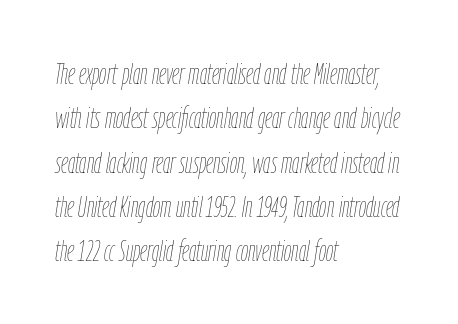
Anything drawn beneath the words? Only blank space. No extra tracking has been applied to these lines. Italic: yes, the glyphs are oblique. Left-aligned paragraph, ragged on the right. Each new line begins a customary step beneath the previous one. Each letter keeps its own natural width here, so spacing adapts to shape.
